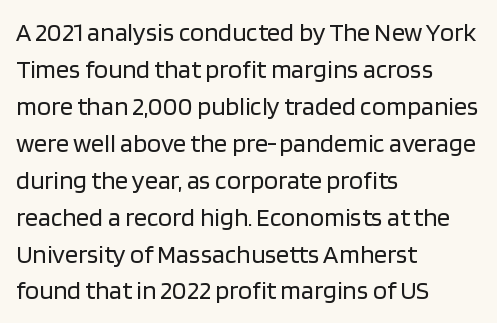
Rule under the text: the space is simply empty. The tracking reads as untouched default to a designer's eye. Compared with a typical body face, this is equally light or lighter still. A student would call this left alignment; a typographer would say flush left, rag right. The rows are spaced the way most documents space them.
